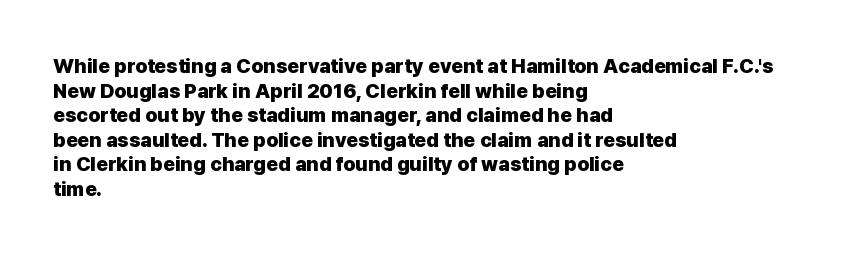
Q: Is the text bold? A: Yes.
Q: Is the text italic (slanted)? A: No, it is upright.
Q: Is the text underlined? A: No.
Q: How is the paragraph aligned? A: Left-aligned.
Q: Is the spacing between letters normal or unusually wide? A: Normal.
